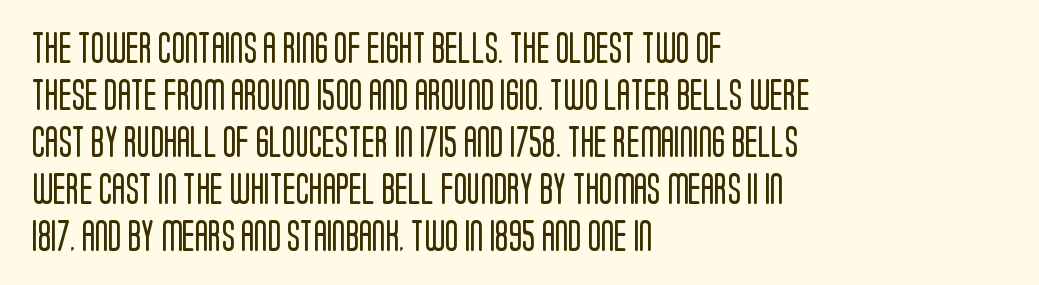
These lines are rendered in a variable-pitch font. This sample uses a sans-serif face. The lettering stays uniformly vertical, giving the passage a roman look. Inter-character spacing is left at the font's built-in metrics.
